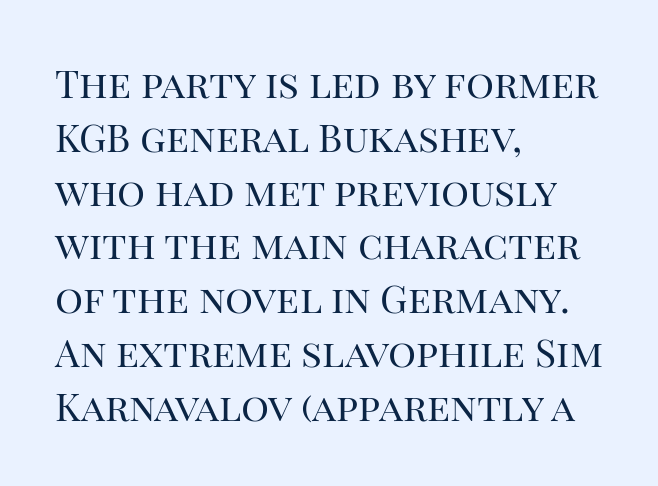
Q: Is the text bold? A: No.
Q: Is the text italic (slanted)? A: No, it is upright.
Q: Is the typeface a serif or a sans-serif typeface? A: Serif.
Q: Is the text underlined? A: No.
Q: How is the paragraph aligned? A: Left-aligned.
Q: Is the spacing between letters normal or unusually wide? A: Normal.
Q: Is the spacing between lines tight, normal or loose? A: Normal.
Q: Width (condensed, normal, or wide)? A: Normal.
Q: Stroke contrast? A: High.
Q: x-height? A: Large.
Q: Monospaced? A: No.
